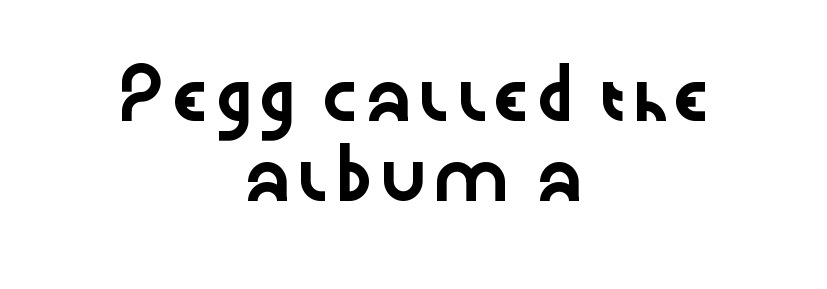
{"serif": "no", "italic": "no", "width": "wide", "stroke_contrast": "low", "x_height": "medium", "monospaced": "no", "underline": "no", "align": "center", "line_spacing_ratio": 1.73, "letter_spacing": "normal", "letter_spacing_em": 0.0, "glyph_px": 46}
